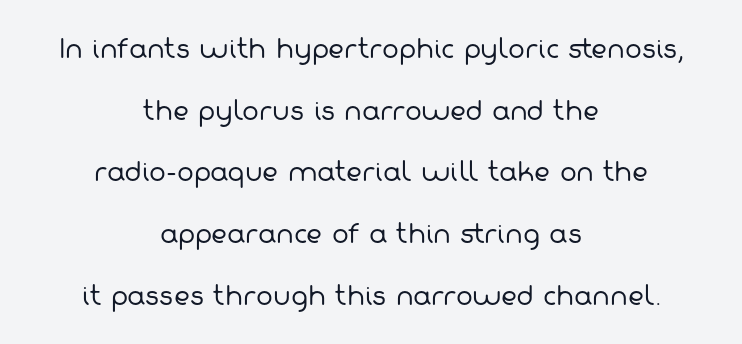
Q: Is the text bold? A: No.
Q: Is the text underlined? A: No.
Q: How is the paragraph aligned? A: Centered.
Q: Is the spacing between letters normal or unusually wide? A: Normal.
Q: Is the spacing between lines tight, normal or loose? A: Loose.
